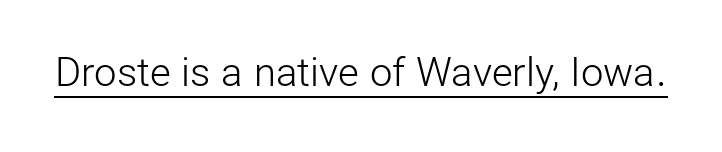
{"serif": "no", "italic": "no", "bold": "no", "weight": "light", "width": "normal", "stroke_contrast": "low", "x_height": "medium", "monospaced": "no", "underline": "yes", "letter_spacing": "normal", "letter_spacing_em": 0.0, "glyph_px": 40}
